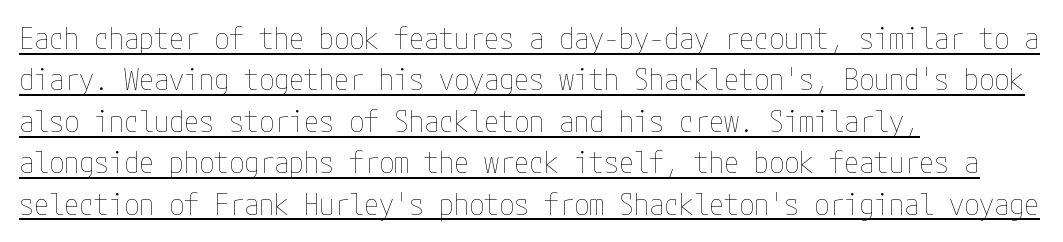
{"italic": "no", "bold": "no", "weight": "thin", "width": "condensed", "stroke_contrast": "low", "x_height": "medium", "underline": "yes", "align": "left", "line_spacing": "normal", "line_spacing_ratio": 1.38, "letter_spacing": "normal", "letter_spacing_em": 0.0, "glyph_px": 30}
